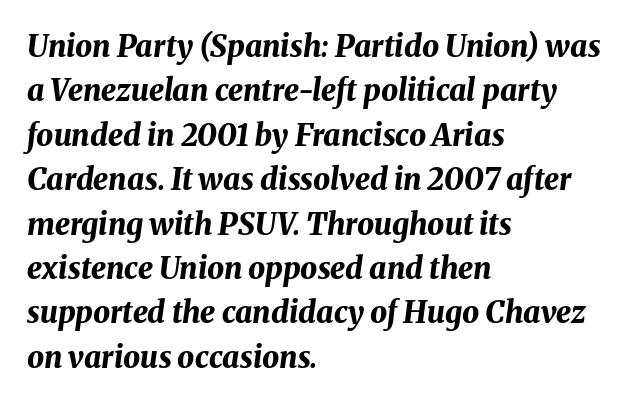
{"italic": "yes", "lean": "right", "slant_degrees": 8, "bold": "yes", "weight": "bold", "width": "normal", "stroke_contrast": "medium", "x_height": "medium", "monospaced": "no", "underline": "no", "align": "left", "line_spacing": "normal", "line_spacing_ratio": 1.48, "letter_spacing": "normal", "letter_spacing_em": 0.0, "glyph_px": 30}
